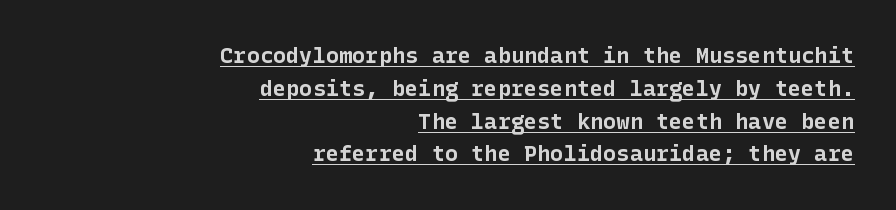
Q: Is the text bold? A: Yes.
Q: Is the text italic (slanted)? A: No, it is upright.
Q: Is the text underlined? A: Yes.
Q: How is the paragraph aligned? A: Right-aligned.
Q: Is the spacing between letters normal or unusually wide? A: Normal.
Q: Is the spacing between lines tight, normal or loose? A: Normal.
